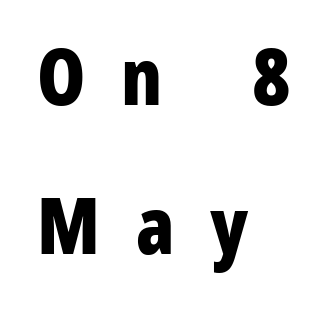
The image shows 78 px bold, condensed sans-serif type, upright; set left-aligned, loose line spacing (1.91x), unusually wide letter spacing (+0.46 em), not underlined; low stroke contrast and a medium x-height.
